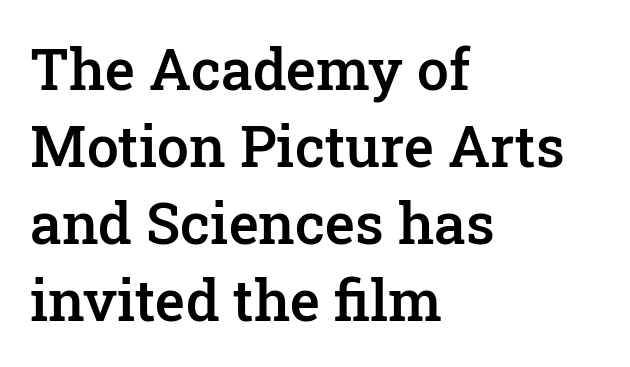
The image shows 57 px semibold serif type, upright; set left-aligned, normal line spacing (1.35x), normal letter spacing, not underlined; low stroke contrast and a medium x-height.
